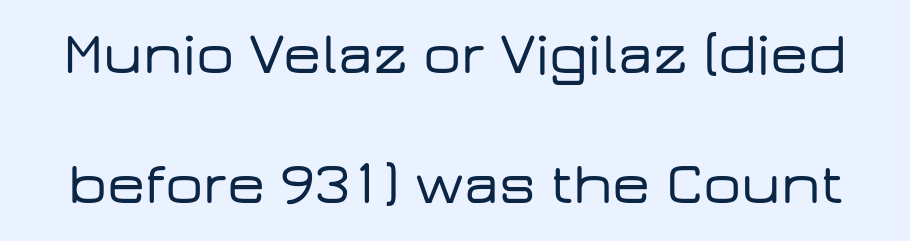
The image shows 60 px wide sans-serif type, upright; set loose line spacing (2.17x), normal letter spacing, not underlined; low stroke contrast and a medium x-height.
